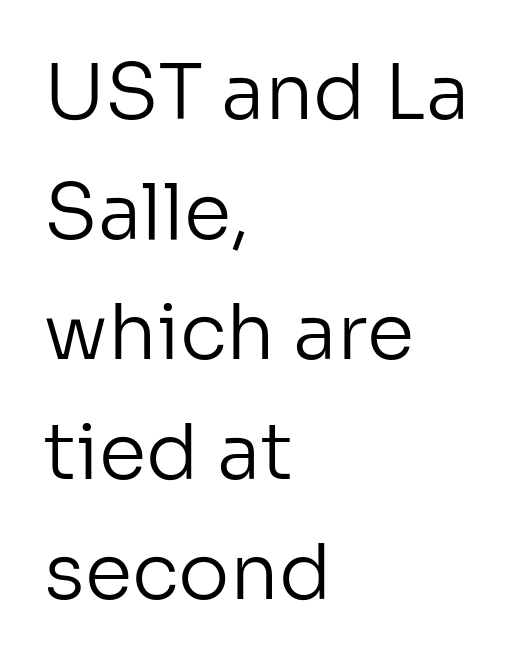
Q: Is the text bold? A: No.
Q: Is the text italic (slanted)? A: No, it is upright.
Q: Is the typeface a serif or a sans-serif typeface? A: Sans-serif.
Q: Is the text underlined? A: No.
Q: How is the paragraph aligned? A: Left-aligned.
Q: Is the spacing between letters normal or unusually wide? A: Normal.
Q: Is the spacing between lines tight, normal or loose? A: Normal.
Q: Width (condensed, normal, or wide)? A: Normal.
Q: Stroke contrast? A: Low.
Q: x-height? A: Medium.
Q: Monospaced? A: No.
